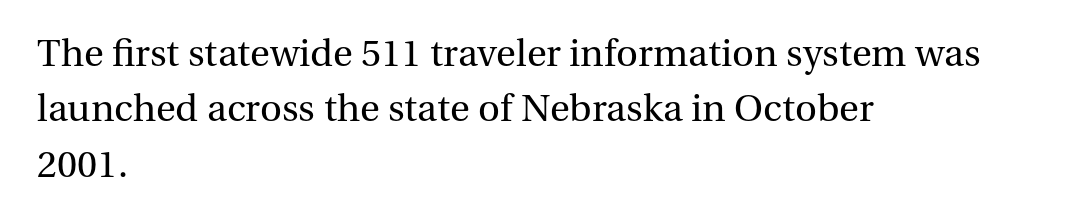
Q: Is the text bold? A: No.
Q: Is the text italic (slanted)? A: No, it is upright.
Q: Is the typeface a serif or a sans-serif typeface? A: Serif.
Q: Is the text underlined? A: No.
Q: How is the paragraph aligned? A: Left-aligned.
Q: Is the spacing between letters normal or unusually wide? A: Normal.
Q: Is the spacing between lines tight, normal or loose? A: Normal.
Q: Width (condensed, normal, or wide)? A: Normal.
Q: Stroke contrast? A: Medium.
Q: x-height? A: Medium.
Q: Monospaced? A: No.
